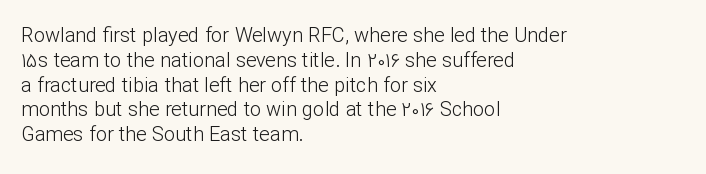
Q: Is the text bold? A: No.
Q: Is the text italic (slanted)? A: No, it is upright.
Q: Is the text underlined? A: No.
Q: How is the paragraph aligned? A: Left-aligned.
Q: Is the spacing between letters normal or unusually wide? A: Normal.
